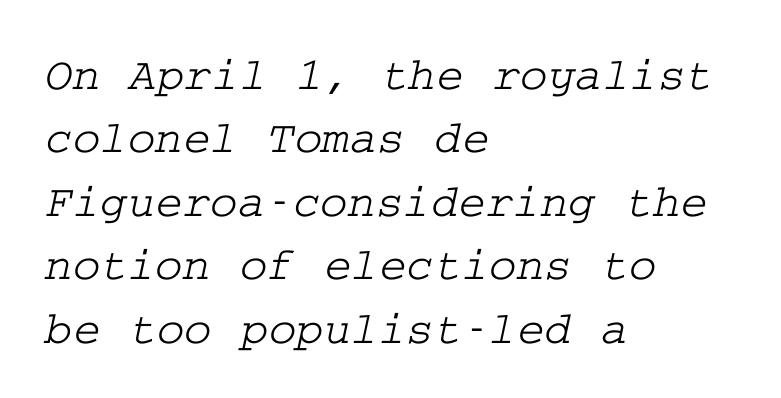
The image shows 47 px wide serif type; set left-aligned, normal line spacing (1.35x), normal letter spacing, not underlined; low stroke contrast and a medium x-height.
